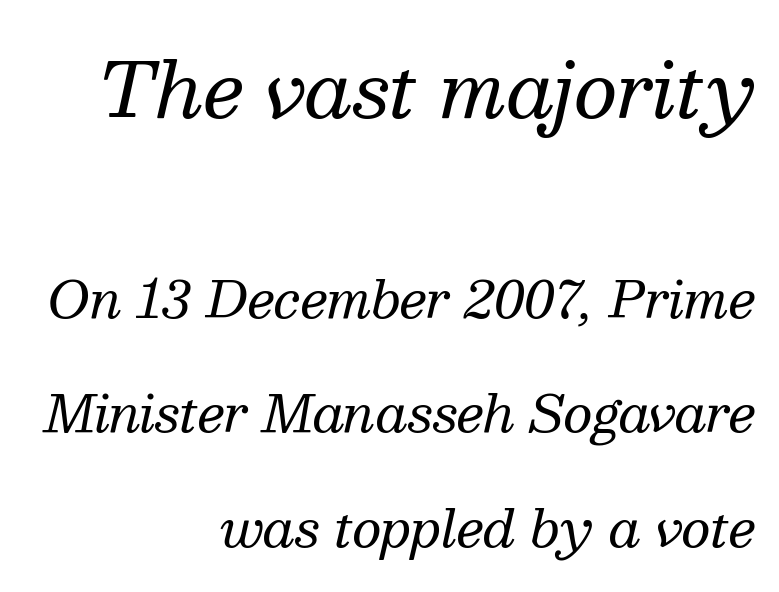
Q: Is the text bold? A: No.
Q: Is the text italic (slanted)? A: Yes, it leans right by about 13 degrees.
Q: Is the typeface a serif or a sans-serif typeface? A: Serif.
Q: Is the text underlined? A: No.
Q: How is the paragraph aligned? A: Right-aligned.
Q: Is the spacing between letters normal or unusually wide? A: Normal.
Q: Is the spacing between lines tight, normal or loose? A: Loose.
Q: Which block of text is set in a larger size, the first (top) or the second (bottom)? A: The first (top) one.
Q: Width (condensed, normal, or wide)? A: Normal.
Q: Stroke contrast? A: Medium.
Q: x-height? A: Medium.
Q: Monospaced? A: No.
